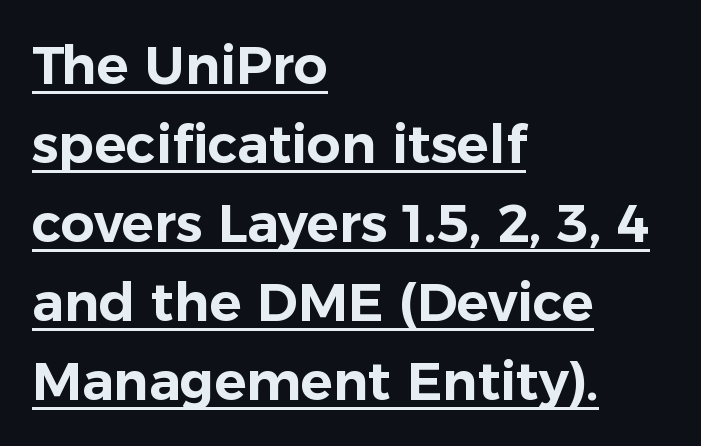
Nobody touched the tracking dial on this one. To sum up the face: it is a sans, with no serifs. The rendering uses a moderate line-height, typical for paragraphs. This sample carries an underscore along the baseline area. The paragraph shown leans on its left margin.
